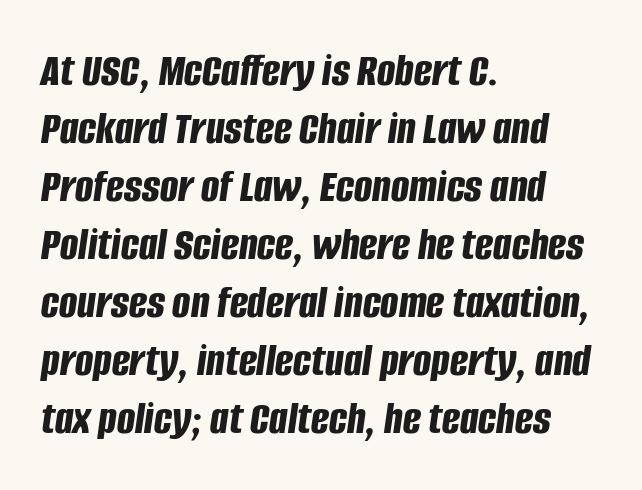
Q: Is the text bold? A: Yes.
Q: Is the text italic (slanted)? A: Yes, it leans right by about 8 degrees.
Q: Is the text underlined? A: No.
Q: How is the paragraph aligned? A: Left-aligned.
Q: Is the spacing between letters normal or unusually wide? A: Normal.
Q: Width (condensed, normal, or wide)? A: Condensed.
Q: Stroke contrast? A: Low.
Q: x-height? A: Large.
Q: Monospaced? A: No.
